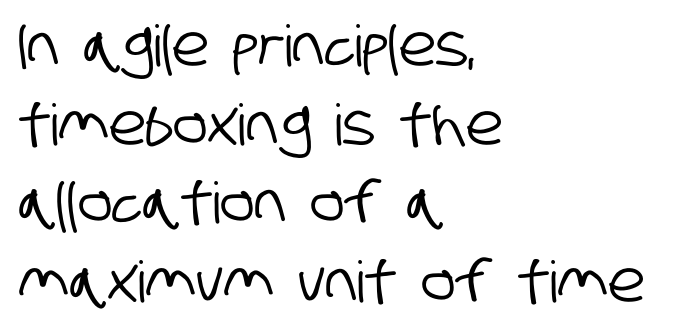
How would I describe the line gaps? Plain and ordinary. Grotesque or geometric, the face here clearly has no serifs. Standard letterfit; no display-style spreading of the glyphs. Note the varied advance widths — an 'i' is clearly narrower than an 'm'. The passage is arranged the way most books set body copy — flush left.
